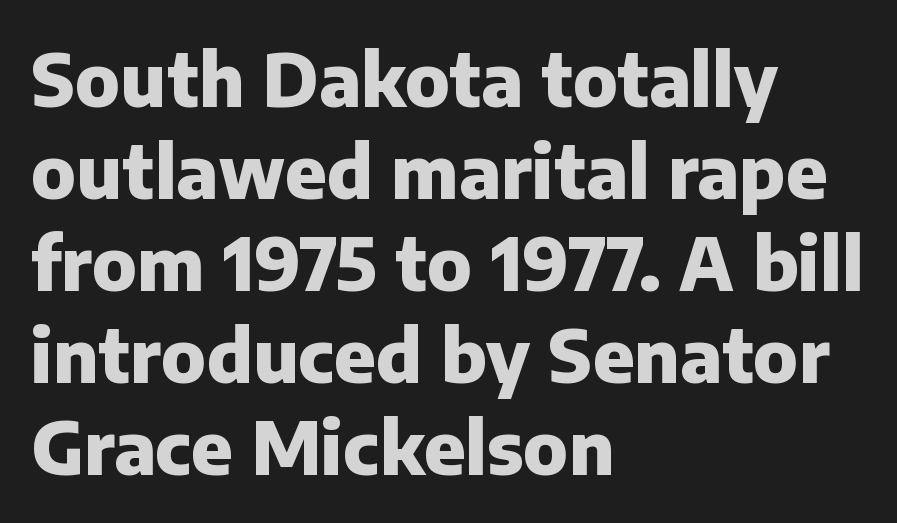
The image shows 73 px heavy sans-serif type, upright; set left-aligned, normal line spacing (1.26x), normal letter spacing, not underlined; low stroke contrast and a medium x-height.
